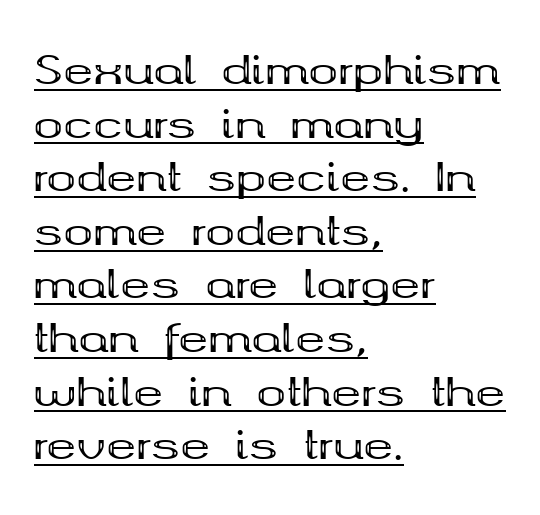
{"serif": "yes", "italic": "no", "bold": "yes", "weight": "bold", "width": "wide", "stroke_contrast": "medium", "x_height": "medium", "monospaced": "no", "underline": "yes", "align": "left", "line_spacing": "normal", "line_spacing_ratio": 1.34, "letter_spacing": "normal", "letter_spacing_em": 0.0, "glyph_px": 40}
